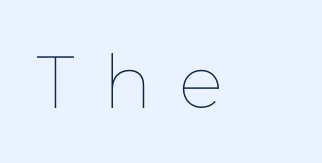
The image shows 74 px thin type, upright; set left-aligned, unusually wide letter spacing (+0.38 em), not underlined; low stroke contrast and a medium x-height.
